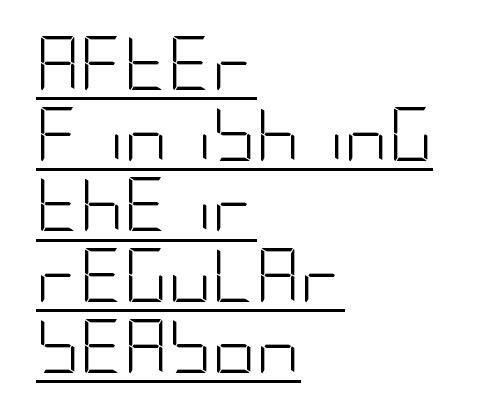
{"serif": "no", "italic": "no", "bold": "no", "weight": "light", "width": "condensed", "stroke_contrast": "low", "x_height": "large", "underline": "yes", "align": "left", "line_spacing": "normal", "line_spacing_ratio": 1.31, "letter_spacing": "normal", "letter_spacing_em": 0.0, "glyph_px": 54}
